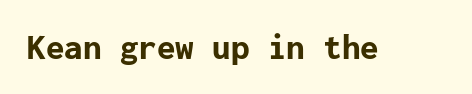
The letters stand upright; this is a roman face. Check where the strokes stop: nothing finishes them off — pure sans. Bold? Absolutely — the strokes are thick and heavy. Decoration check: the copy has no underline.
